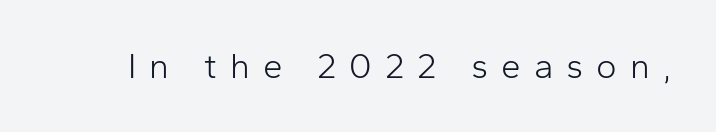
The image shows 35 px light sans-serif type, upright; set unusually wide letter spacing (+0.37 em), not underlined; low stroke contrast and a medium x-height.
